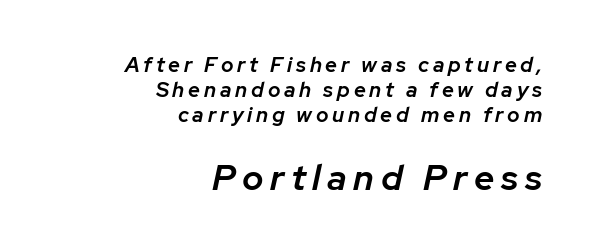
The image shows 36 px semibold type, italic (leaning right); set right-aligned, line spacing 1.18x, not underlined; the second (bottom) block is 1.71x larger; low stroke contrast and a medium x-height.
